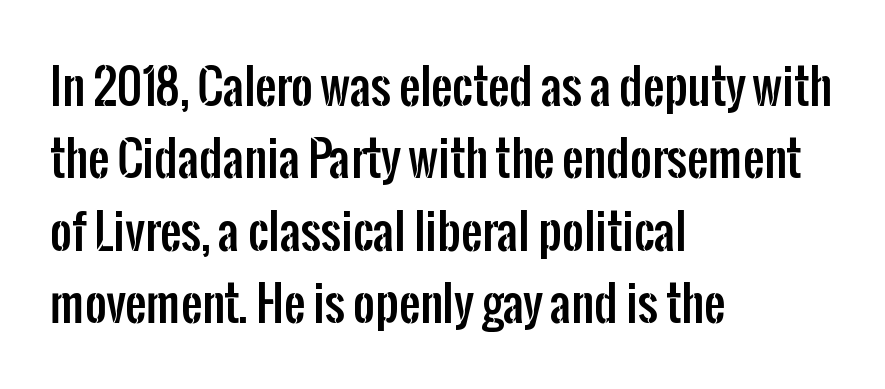
The image shows 47 px condensed sans-serif type, upright; set left-aligned, normal line spacing (1.54x), normal letter spacing, not underlined; low stroke contrast and a medium x-height.
